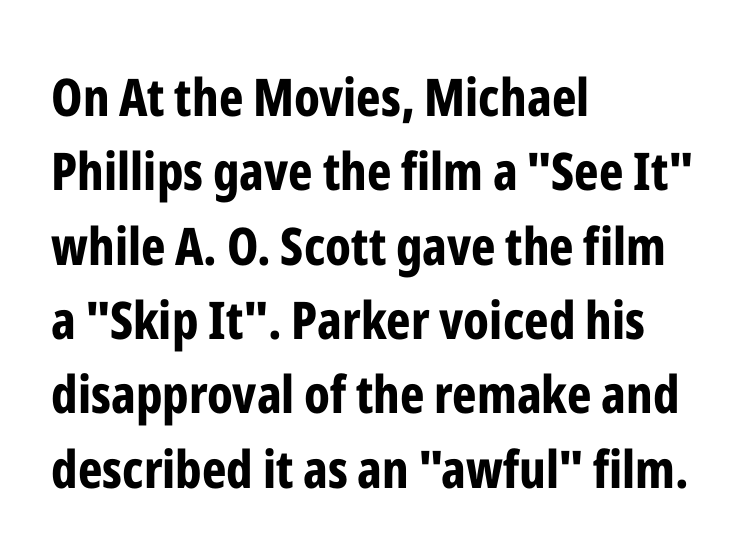
On the weight axis this lands at bold, roughly 700. Does the copy run flush right? No — it runs flush left. Here the designer chose a conventional face with non-uniform glyph widths. The letters stand straight up with perfectly vertical stems.
